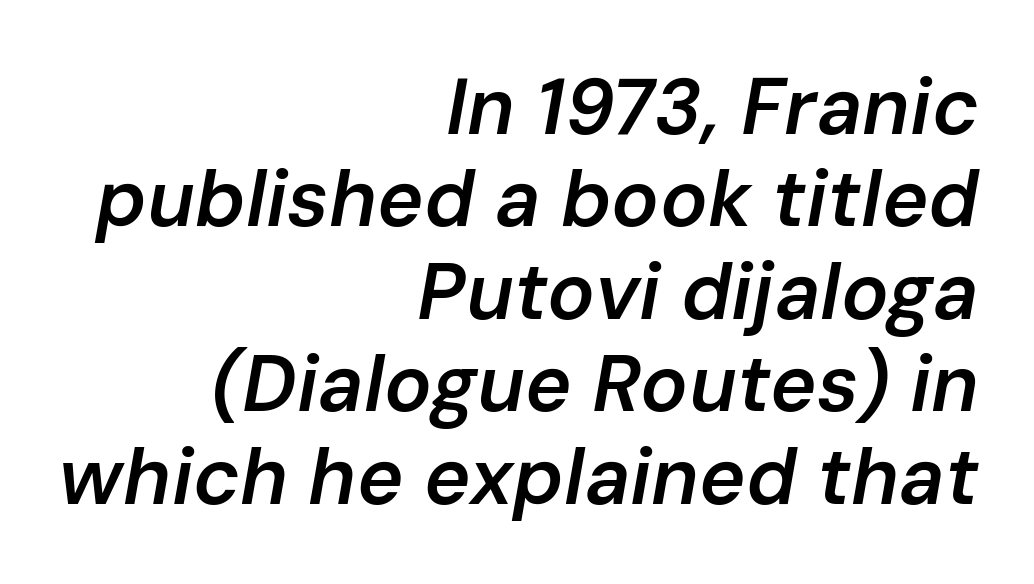
The image shows 79 px semibold type, italic (leaning right); set right-aligned, line spacing 1.17x, normal letter spacing, not underlined; low stroke contrast and a medium x-height.
